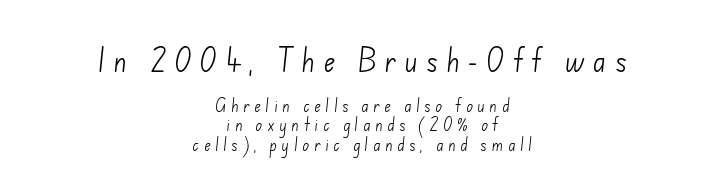
The image shows 25 px text type; set centered, normal line spacing (1.39x), unusually wide letter spacing (+0.33 em), not underlined; the first (top) block is 1.79x larger.
